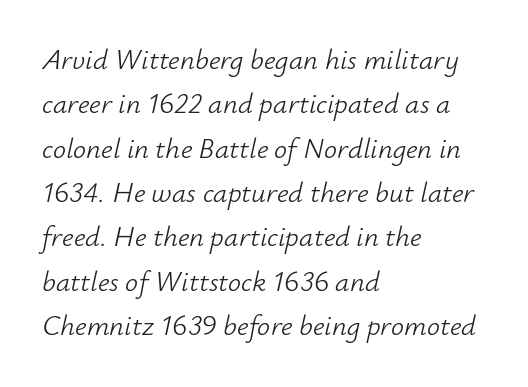
The image shows 29 px light type, italic (leaning right); set left-aligned, normal line spacing (1.53x), normal letter spacing, not underlined; low stroke contrast and a small x-height.
